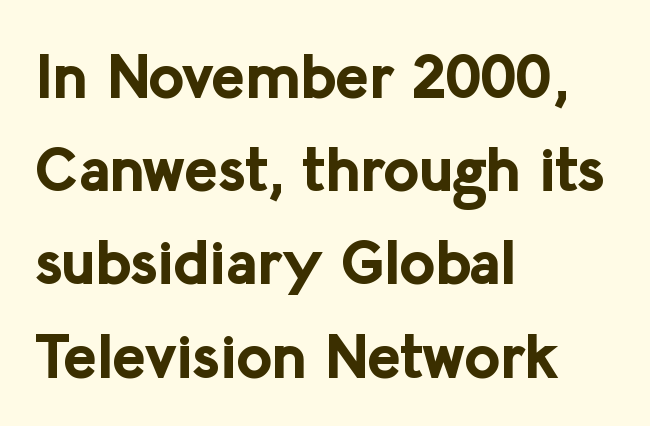
Character widths vary here, with narrow letters taking less room than wide ones. The glyphs have the mass of a bold cut. Compared with typical body copy, the letter spacing here is the same. The type family on display is of the sans-serif kind.
